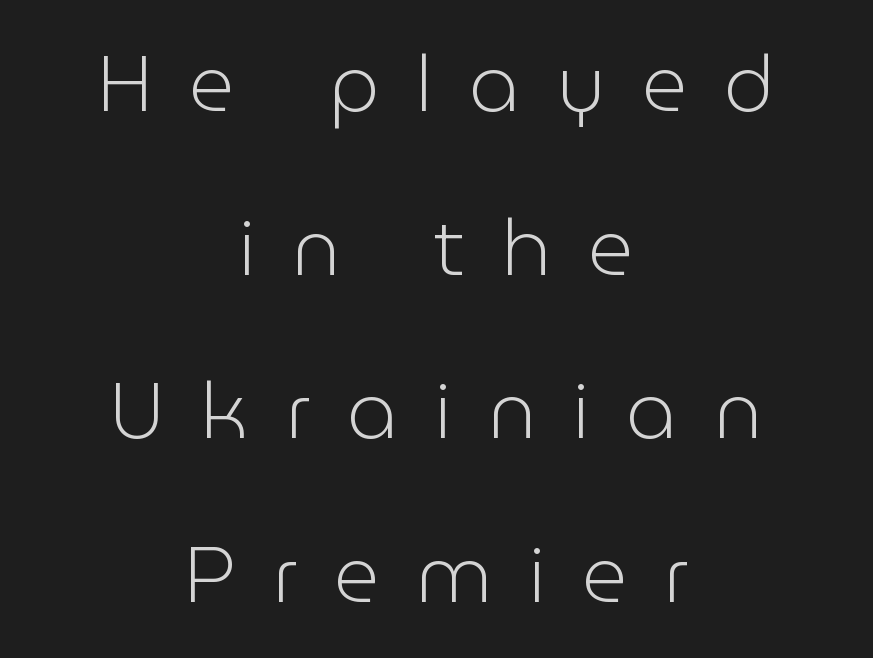
The text block is weighted toward neither margin, spreading evenly from the middle. If you measured baseline to baseline, you'd find a long distance. Tall strokes in this sample are plumb rather than angled. Nobody drew a line under any word here.
